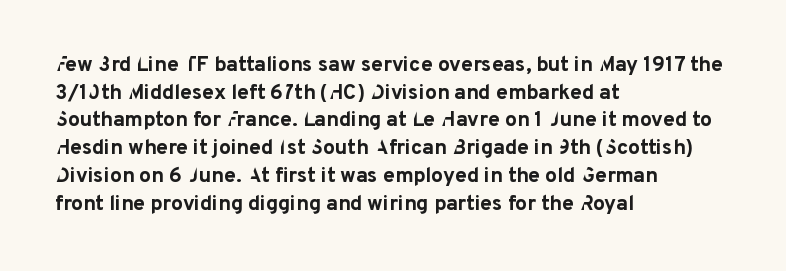
{"italic": "no", "bold": "yes", "underline": "no", "align": "left", "line_spacing": "normal", "line_spacing_ratio": 1.32, "letter_spacing": "normal", "letter_spacing_em": 0.0, "glyph_px": 21}
